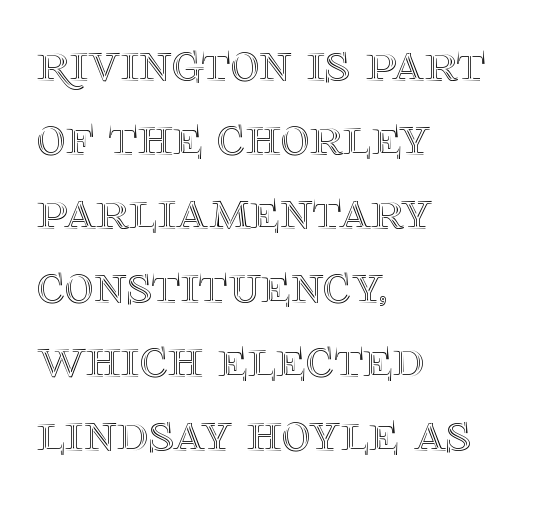
Q: Is the text italic (slanted)? A: No, it is upright.
Q: Is the text underlined? A: No.
Q: How is the paragraph aligned? A: Left-aligned.
Q: Is the spacing between letters normal or unusually wide? A: Normal.
Q: Is the spacing between lines tight, normal or loose? A: Normal.
Q: Width (condensed, normal, or wide)? A: Normal.
Q: x-height? A: Large.
Q: Monospaced? A: No.
